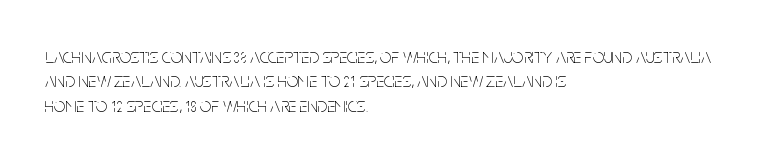
The image shows 20 px text type, upright; set left-aligned, line spacing 1.22x, normal letter spacing, not underlined.
